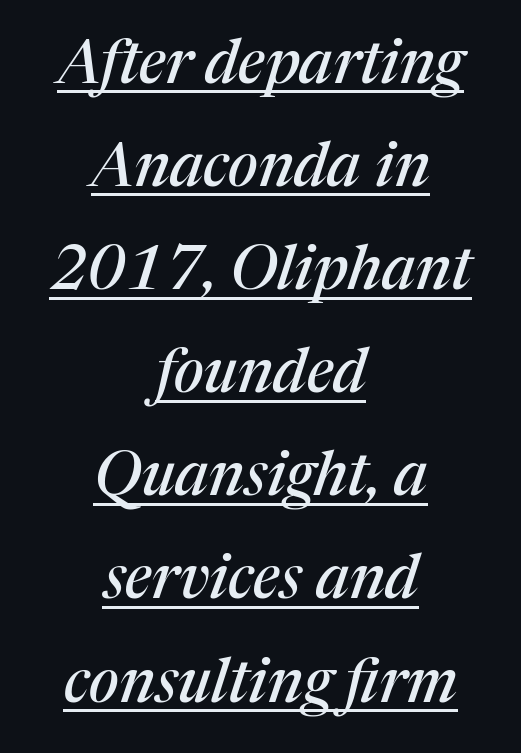
Q: Is the text italic (slanted)? A: Yes, it leans right by about 17 degrees.
Q: Is the typeface a serif or a sans-serif typeface? A: Serif.
Q: Is the text underlined? A: Yes.
Q: How is the paragraph aligned? A: Centered.
Q: Is the spacing between letters normal or unusually wide? A: Normal.
Q: Is the spacing between lines tight, normal or loose? A: Normal.
Q: Width (condensed, normal, or wide)? A: Normal.
Q: Stroke contrast? A: Medium.
Q: x-height? A: Medium.
Q: Monospaced? A: No.
